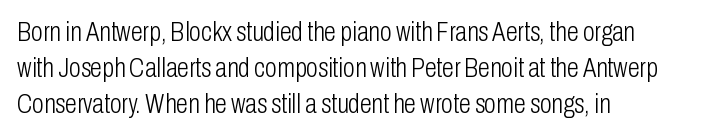
The image shows 27 px text type, upright; set left-aligned, normal line spacing (1.34x), normal letter spacing, not underlined.
